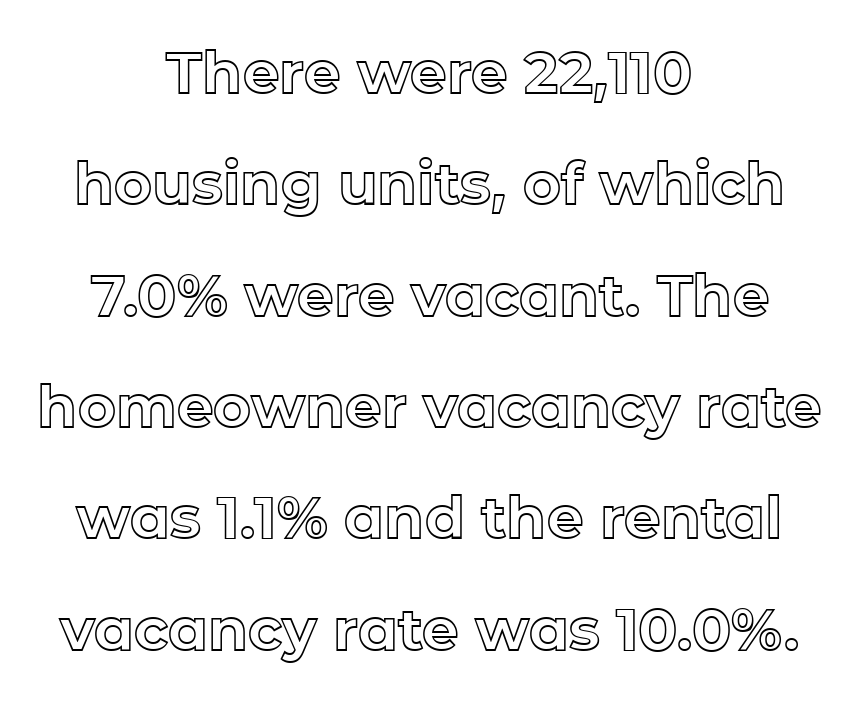
The image shows 58 px text type, upright; set centered, loose line spacing (1.92x), normal letter spacing, not underlined; a medium x-height.
